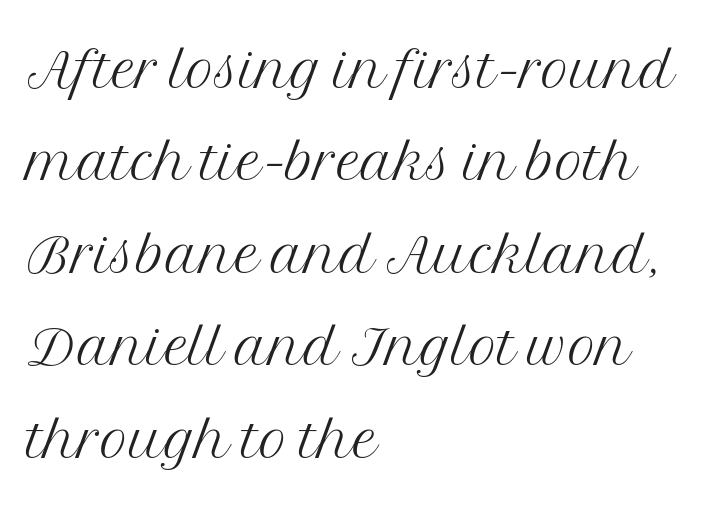
Q: Is the text bold? A: No.
Q: Is the text italic (slanted)? A: Yes.
Q: Is the typeface a serif or a sans-serif typeface? A: Serif.
Q: Is the text underlined? A: No.
Q: How is the paragraph aligned? A: Left-aligned.
Q: Is the spacing between letters normal or unusually wide? A: Normal.
Q: Width (condensed, normal, or wide)? A: Normal.
Q: Stroke contrast? A: Medium.
Q: x-height? A: Medium.
Q: Monospaced? A: No.
